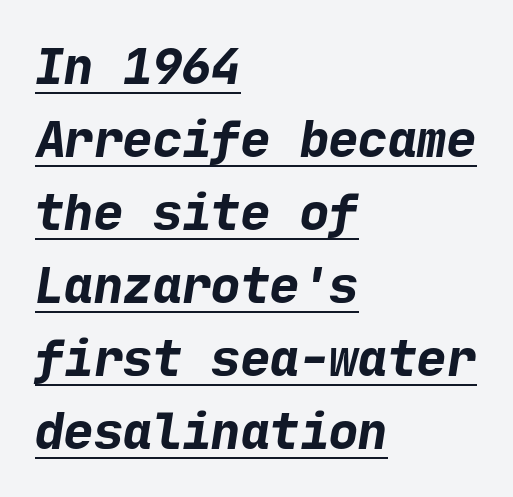
Q: Is the text bold? A: Yes.
Q: Is the typeface a serif or a sans-serif typeface? A: Sans-serif.
Q: Is the text underlined? A: Yes.
Q: How is the paragraph aligned? A: Left-aligned.
Q: Is the spacing between letters normal or unusually wide? A: Normal.
Q: Is the spacing between lines tight, normal or loose? A: Normal.
Q: Width (condensed, normal, or wide)? A: Normal.
Q: Stroke contrast? A: Low.
Q: x-height? A: Medium.
